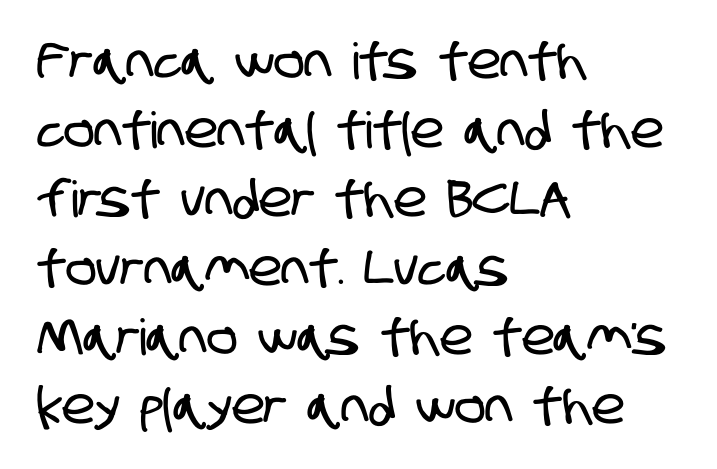
{"serif": "no", "width": "condensed", "stroke_contrast": "low", "x_height": "large", "monospaced": "no", "underline": "no", "align": "left", "line_spacing": "normal", "line_spacing_ratio": 1.38, "letter_spacing": "normal", "letter_spacing_em": 0.0, "glyph_px": 50}
